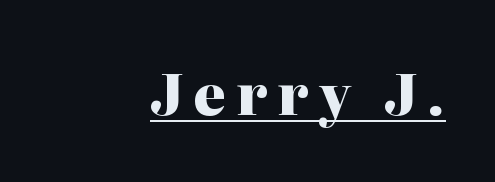
The lettering holds an erect, upright posture throughout. Spacing verdict: proportional, widths tailored to each character. The text block is weighted toward the right margin, trailing off unevenly leftward. A serif font was chosen for this passage. This rendering features underlined lettering. Weight: bold.
